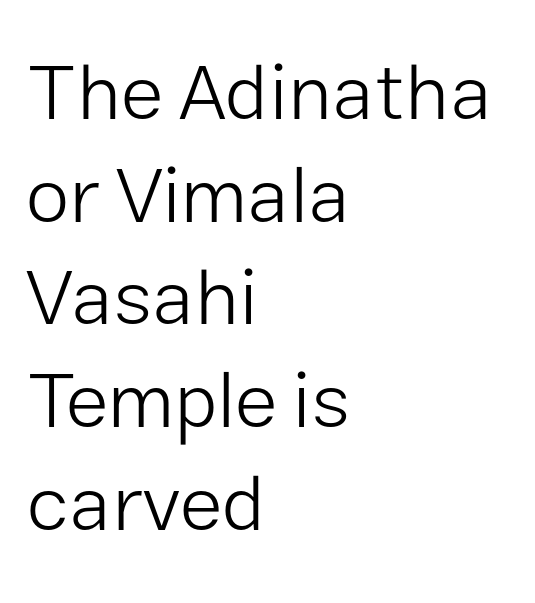
Q: Is the text bold? A: No.
Q: Is the text italic (slanted)? A: No, it is upright.
Q: Is the typeface a serif or a sans-serif typeface? A: Sans-serif.
Q: Is the text underlined? A: No.
Q: How is the paragraph aligned? A: Left-aligned.
Q: Is the spacing between letters normal or unusually wide? A: Normal.
Q: Is the spacing between lines tight, normal or loose? A: Normal.
Q: Width (condensed, normal, or wide)? A: Normal.
Q: Stroke contrast? A: Low.
Q: x-height? A: Medium.
Q: Monospaced? A: No.
